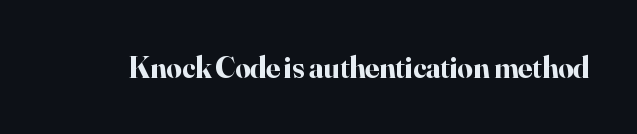
The type family on display is of the serif kind. Descender tails drop into unmarked territory. What stands out about the letter spacing? Nothing — it is the standard amount. The font's upright variant was chosen for this text. Varying glyph widths throughout — classic text-font behaviour.
